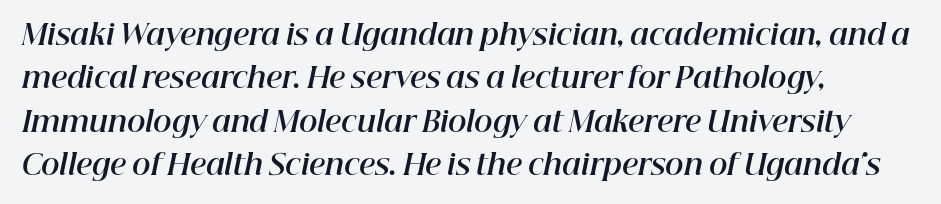
Q: Is the text bold? A: Yes.
Q: Is the text italic (slanted)? A: Yes, it leans right by about 12 degrees.
Q: Is the text underlined? A: No.
Q: How is the paragraph aligned? A: Left-aligned.
Q: Is the spacing between letters normal or unusually wide? A: Normal.
Q: Is the spacing between lines tight, normal or loose? A: Normal.
Q: Width (condensed, normal, or wide)? A: Normal.
Q: Stroke contrast? A: High.
Q: x-height? A: Medium.
Q: Monospaced? A: No.
